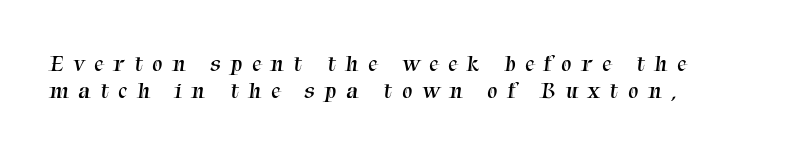
Look at the tracking — it's clearly loosened, letters drifting apart. Honestly, there is no underline to notice here at all. Stem width sits at or under what a default text font uses.
